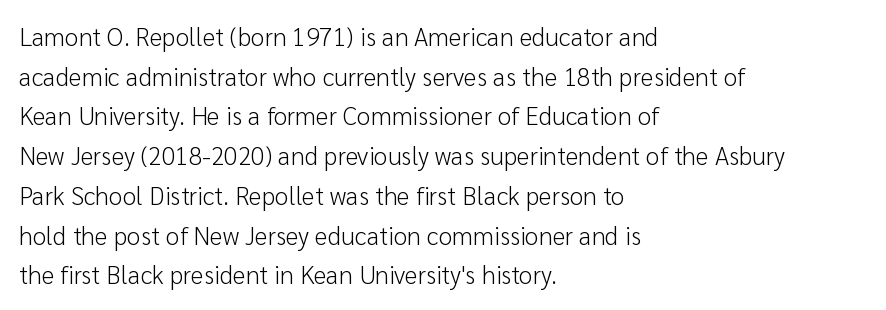
{"italic": "no", "bold": "no", "underline": "no", "align": "left", "line_spacing": "normal", "line_spacing_ratio": 1.59, "letter_spacing": "normal", "letter_spacing_em": 0.0, "glyph_px": 25}
